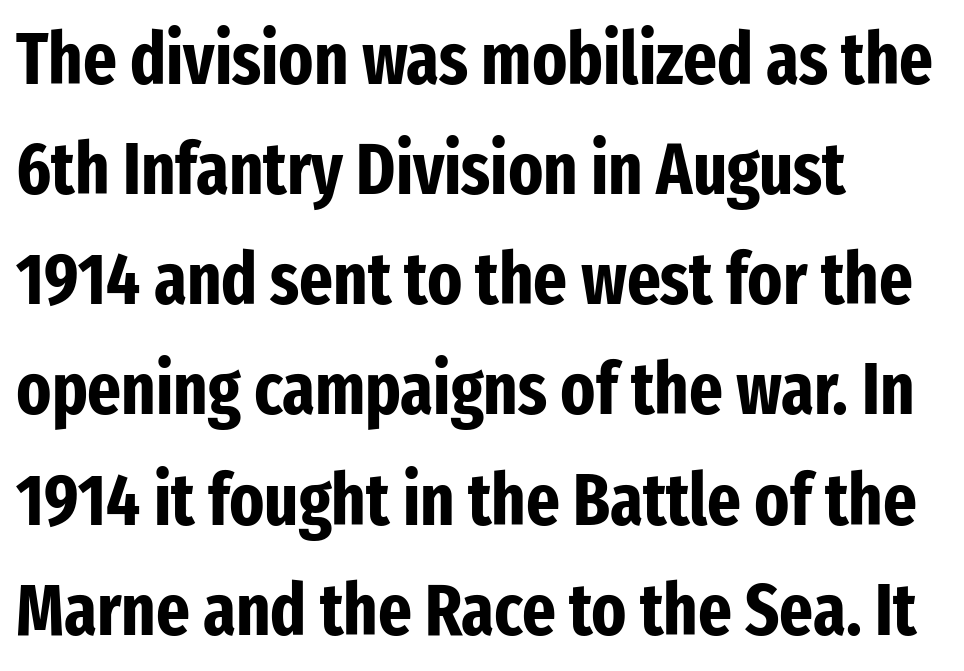
Q: Is the text bold? A: Yes.
Q: Is the text italic (slanted)? A: No, it is upright.
Q: Is the typeface a serif or a sans-serif typeface? A: Sans-serif.
Q: Is the text underlined? A: No.
Q: How is the paragraph aligned? A: Left-aligned.
Q: Is the spacing between letters normal or unusually wide? A: Normal.
Q: Is the spacing between lines tight, normal or loose? A: Normal.
Q: Width (condensed, normal, or wide)? A: Condensed.
Q: Stroke contrast? A: Low.
Q: x-height? A: Medium.
Q: Monospaced? A: No.
